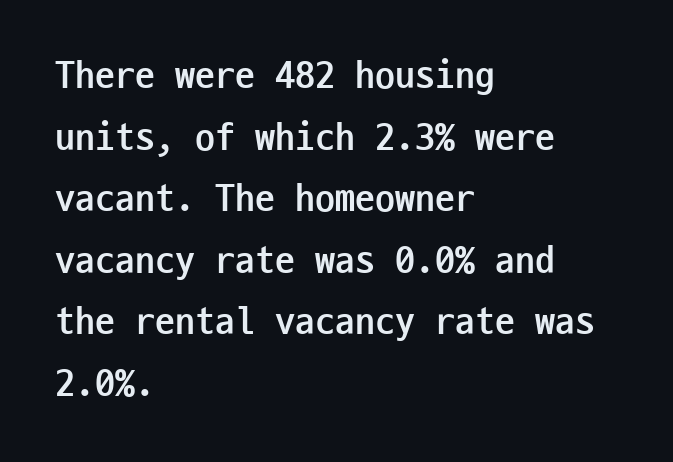
Compared with an ordinary text face, these strokes are far heavier — a full bold. Does extra space separate the letters? No, they use regular spacing. The string is rendered with underlining switched off. Casual observation: everything's shoved over to the left. Note: no serifs on the glyphs. Fixed-width glyphs throughout — classic coding-font behaviour.
